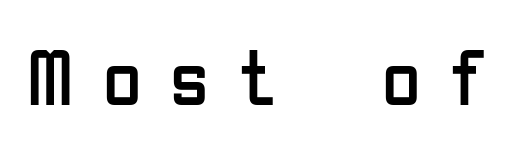
The image shows 79 px regular-weight, condensed sans-serif type, upright; set unusually wide letter spacing (+0.37 em), not underlined; low stroke contrast and a medium x-height.
